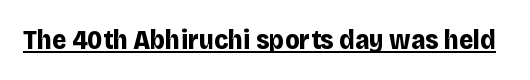
{"italic": "no", "bold": "yes", "underline": "yes", "letter_spacing": "normal", "letter_spacing_em": 0.0, "glyph_px": 27}
